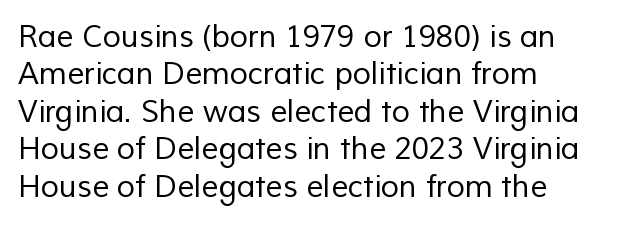
{"serif": "no", "bold": "no", "weight": "regular", "width": "normal", "stroke_contrast": "low", "x_height": "medium", "monospaced": "no", "underline": "no", "align": "left", "line_spacing": "normal", "line_spacing_ratio": 1.25, "letter_spacing": "normal", "letter_spacing_em": 0.0, "glyph_px": 30}
